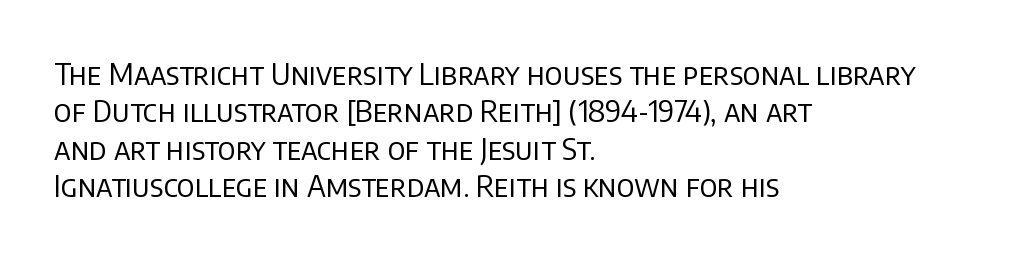
The image shows 30 px regular-weight sans-serif type, upright; set left-aligned, normal line spacing (1.25x), normal letter spacing, not underlined; low stroke contrast and a large x-height.
